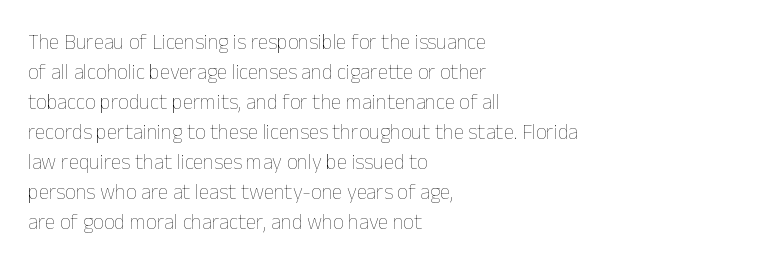
Q: Is the text bold? A: No.
Q: Is the text italic (slanted)? A: No, it is upright.
Q: Is the text underlined? A: No.
Q: How is the paragraph aligned? A: Left-aligned.
Q: Is the spacing between letters normal or unusually wide? A: Normal.
Q: Is the spacing between lines tight, normal or loose? A: Normal.
